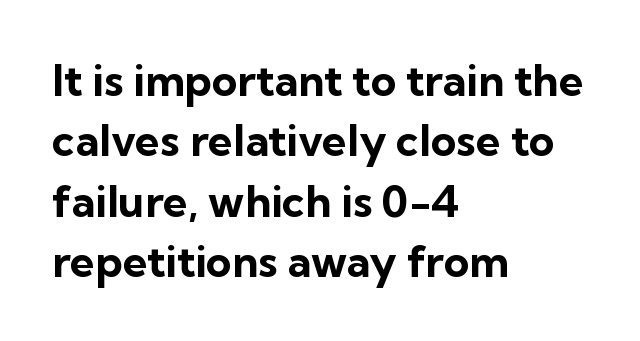
{"serif": "no", "italic": "no", "bold": "yes", "weight": "bold", "width": "normal", "stroke_contrast": "low", "x_height": "medium", "monospaced": "no", "underline": "no", "align": "left", "line_spacing": "normal", "line_spacing_ratio": 1.37, "letter_spacing": "normal", "letter_spacing_em": 0.0, "glyph_px": 44}
